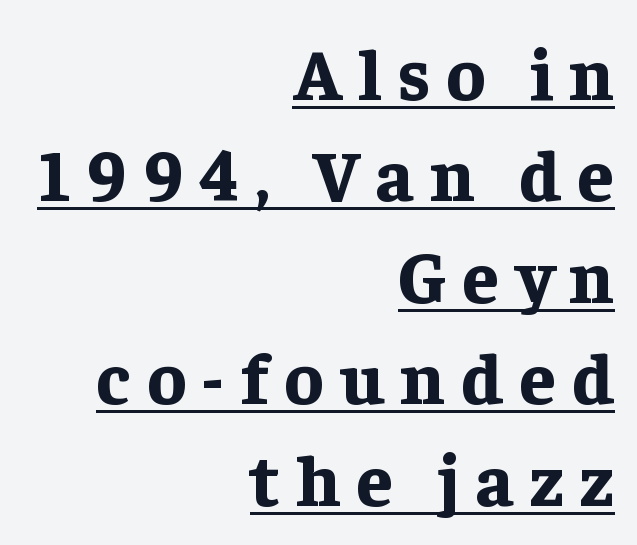
Q: Is the text bold? A: Yes.
Q: Is the text italic (slanted)? A: No, it is upright.
Q: Is the typeface a serif or a sans-serif typeface? A: Serif.
Q: Is the text underlined? A: Yes.
Q: How is the paragraph aligned? A: Right-aligned.
Q: Is the spacing between letters normal or unusually wide? A: Unusually wide.
Q: Is the spacing between lines tight, normal or loose? A: Normal.
Q: Width (condensed, normal, or wide)? A: Normal.
Q: Stroke contrast? A: Low.
Q: x-height? A: Medium.
Q: Monospaced? A: No.
